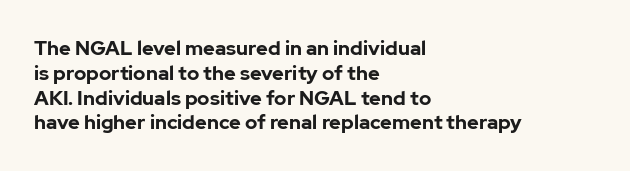
{"italic": "no", "bold": "yes", "underline": "no", "align": "left", "line_spacing_ratio": 1.24, "letter_spacing": "normal", "letter_spacing_em": 0.0, "glyph_px": 20}
